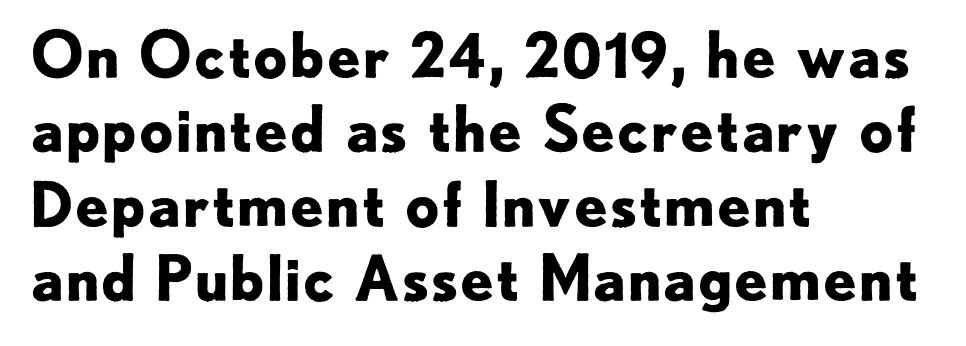
The image shows 61 px bold sans-serif type, upright; set left-aligned, line spacing 1.22x, normal letter spacing, not underlined; low stroke contrast and a small x-height.
